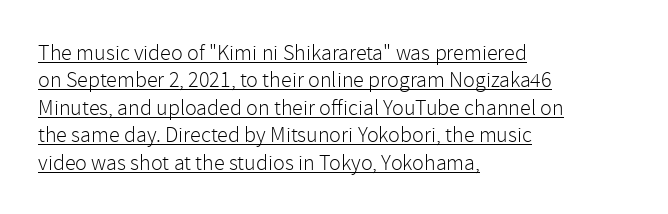
The compositor pushed each line to the left boundary. A light-to-regular cut is what we see here. Summary of vertical rhythm: regular, with standard interline spacing. Vertical strokes here are truly vertical. The gaps between neighbouring characters are ordinary and unremarkable.
